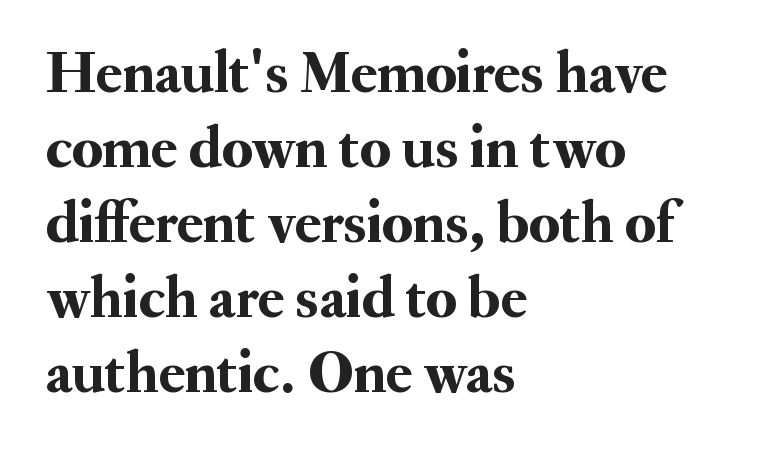
Q: Is the text italic (slanted)? A: No, it is upright.
Q: Is the typeface a serif or a sans-serif typeface? A: Serif.
Q: Is the text underlined? A: No.
Q: How is the paragraph aligned? A: Left-aligned.
Q: Is the spacing between letters normal or unusually wide? A: Normal.
Q: Is the spacing between lines tight, normal or loose? A: Normal.
Q: Width (condensed, normal, or wide)? A: Normal.
Q: Stroke contrast? A: Medium.
Q: x-height? A: Small.
Q: Monospaced? A: No.
